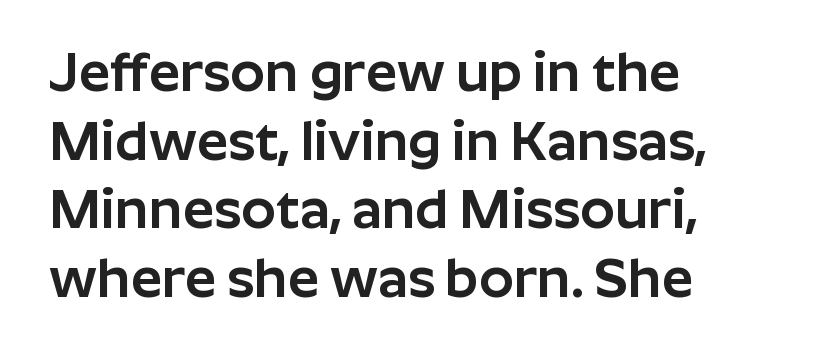
Each letter's strokes conclude bluntly, with no projecting serifs. Here the designer chose a conventional face with non-uniform glyph widths. Is there much room between lines? A standard amount, neither cramped nor airy. Notice how the passage keeps a crisp vertical edge on the left only.
